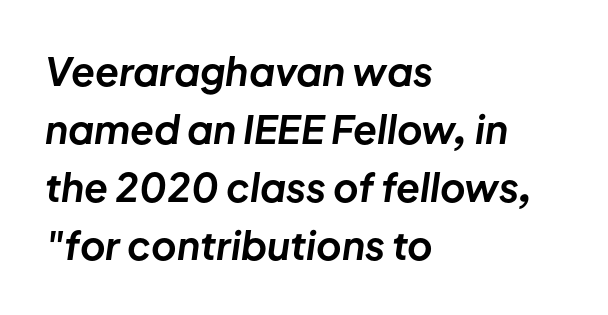
The image shows 39 px bold type, italic (leaning right); set left-aligned, normal line spacing (1.49x), normal letter spacing, not underlined; low stroke contrast and a medium x-height.
